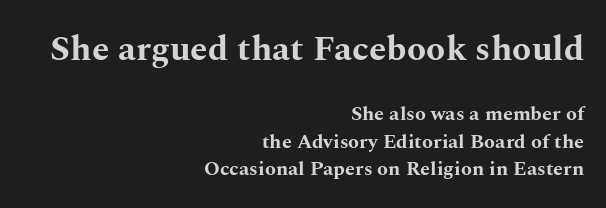
The image shows 35 px bold, wide serif type, upright; set right-aligned, normal line spacing (1.38x), normal letter spacing, not underlined; the first (top) block is 1.75x larger; medium stroke contrast and a medium x-height.
